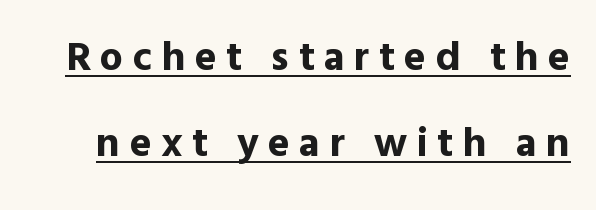
Q: Is the text bold? A: Yes.
Q: Is the text italic (slanted)? A: No, it is upright.
Q: Is the typeface a serif or a sans-serif typeface? A: Sans-serif.
Q: Is the text underlined? A: Yes.
Q: Is the spacing between letters normal or unusually wide? A: Unusually wide.
Q: Is the spacing between lines tight, normal or loose? A: Loose.
Q: Width (condensed, normal, or wide)? A: Normal.
Q: x-height? A: Medium.
Q: Monospaced? A: No.
